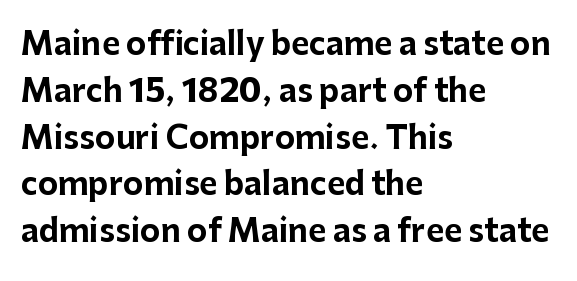
The characters look thick and weighty, a clear bold. Quick note: underline off. The text block is weighted toward the left margin, trailing off unevenly rightward. You can tell it's not italic because the verticals are truly vertical.
